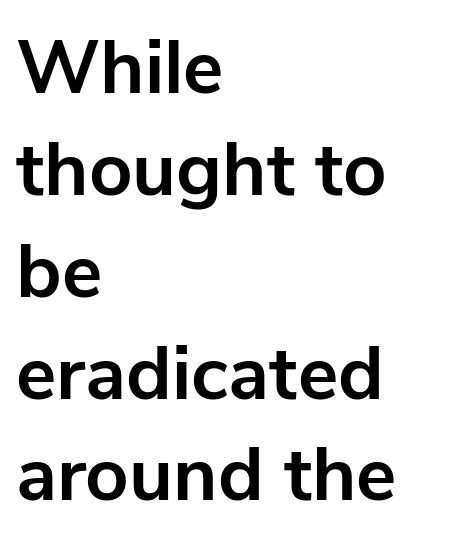
Q: Is the text bold? A: Yes.
Q: Is the text italic (slanted)? A: No, it is upright.
Q: Is the typeface a serif or a sans-serif typeface? A: Sans-serif.
Q: Is the text underlined? A: No.
Q: How is the paragraph aligned? A: Left-aligned.
Q: Is the spacing between letters normal or unusually wide? A: Normal.
Q: Is the spacing between lines tight, normal or loose? A: Normal.
Q: Width (condensed, normal, or wide)? A: Normal.
Q: Stroke contrast? A: Low.
Q: x-height? A: Medium.
Q: Monospaced? A: No.
